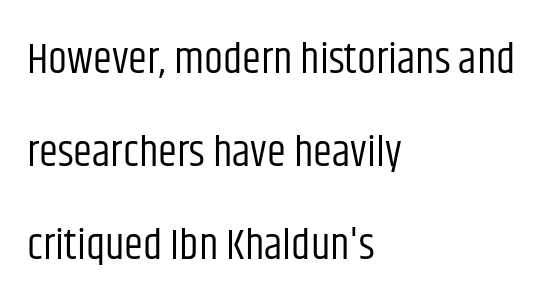
{"serif": "no", "italic": "no", "bold": "no", "weight": "regular", "width": "condensed", "stroke_contrast": "low", "x_height": "large", "monospaced": "no", "underline": "no", "align": "left", "line_spacing": "loose", "line_spacing_ratio": 2.16, "letter_spacing": "normal", "letter_spacing_em": 0.0, "glyph_px": 43}
